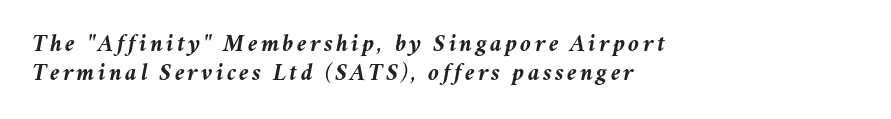
The image shows 25 px bold type, italic (leaning right); set left-aligned, tight line spacing (1.15x), not underlined.
